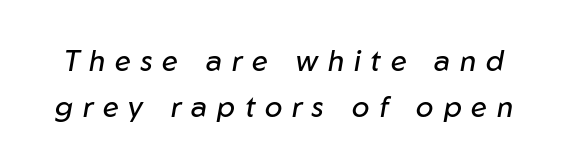
Each letter keeps its own natural width here, so spacing adapts to shape. Type without underlining. Yep, that's italic — everything's leaning. Caption: expanded tracking, letters set apart. The rows are spaced the way most documents space them.
